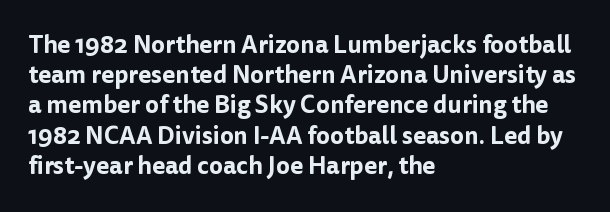
The image shows 24 px text type, upright; set left-aligned, normal line spacing (1.26x), normal letter spacing, not underlined.
